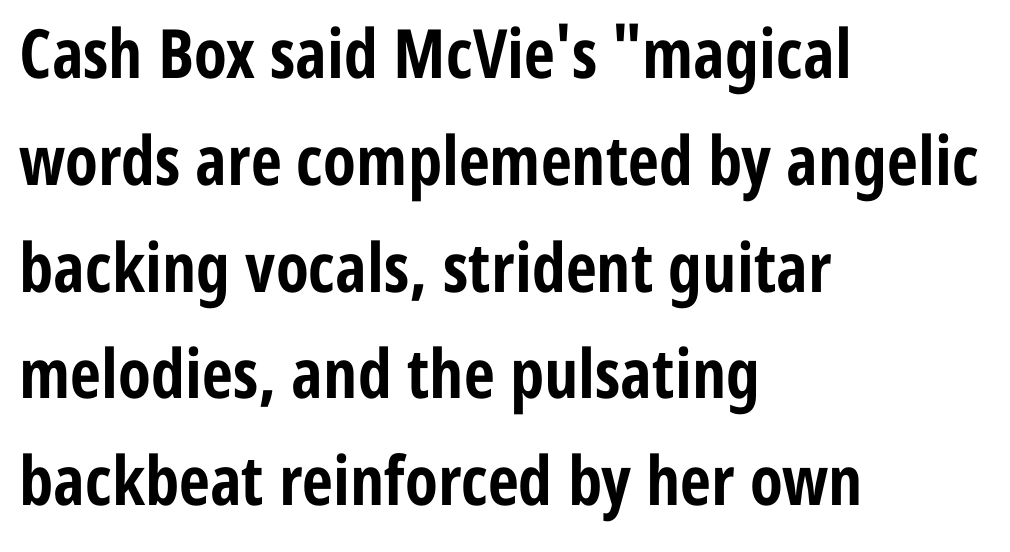
{"serif": "no", "italic": "no", "bold": "yes", "weight": "bold", "width": "condensed", "stroke_contrast": "low", "x_height": "medium", "monospaced": "no", "underline": "no", "align": "left", "line_spacing": "normal", "line_spacing_ratio": 1.57, "letter_spacing": "normal", "letter_spacing_em": 0.0, "glyph_px": 68}
